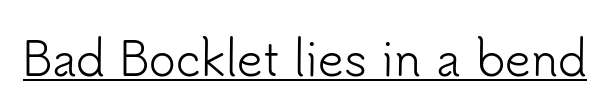
{"serif": "no", "italic": "no", "bold": "no", "weight": "light", "width": "normal", "stroke_contrast": "low", "x_height": "small", "monospaced": "no", "underline": "yes", "letter_spacing": "normal", "letter_spacing_em": 0.0, "glyph_px": 45}
